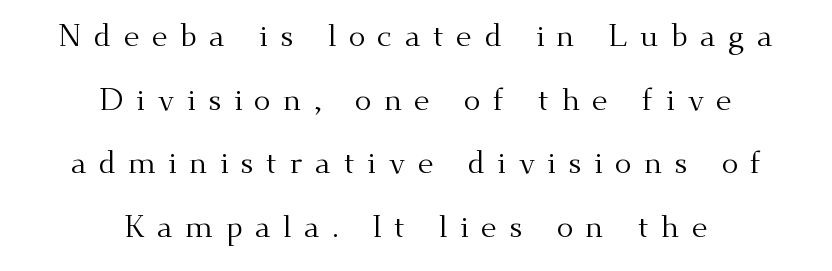
Check under the words: just untouched page. Proportional: the letters do not fall into vertical columns. The letterforms sit at book weight or below. The letters stand upright; this is a roman face. The space between consecutive lines is lavish. Typeset on center — no edge is straight.
